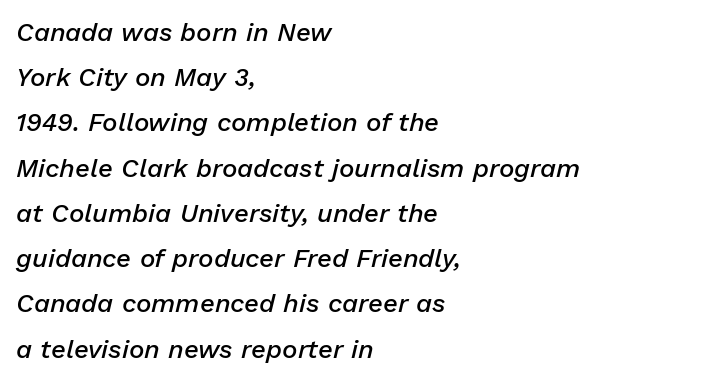
Q: Is the text bold? A: Semi-bold.
Q: Is the text italic (slanted)? A: Yes, it leans right by about 13 degrees.
Q: Is the text underlined? A: No.
Q: How is the paragraph aligned? A: Left-aligned.
Q: Is the spacing between letters normal or unusually wide? A: Normal.
